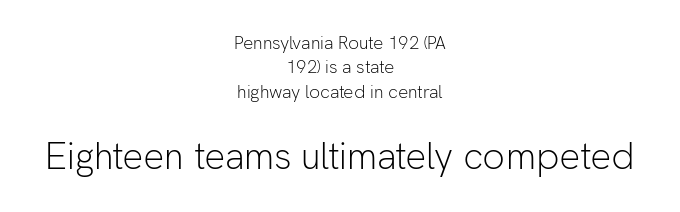
Q: Is the text bold? A: No.
Q: Is the text italic (slanted)? A: No, it is upright.
Q: Is the typeface a serif or a sans-serif typeface? A: Sans-serif.
Q: Is the text underlined? A: No.
Q: How is the paragraph aligned? A: Centered.
Q: Is the spacing between letters normal or unusually wide? A: Normal.
Q: Is the spacing between lines tight, normal or loose? A: Normal.
Q: Which block of text is set in a larger size, the first (top) or the second (bottom)? A: The second (bottom) one.
Q: Width (condensed, normal, or wide)? A: Normal.
Q: Stroke contrast? A: Low.
Q: x-height? A: Medium.
Q: Monospaced? A: No.
